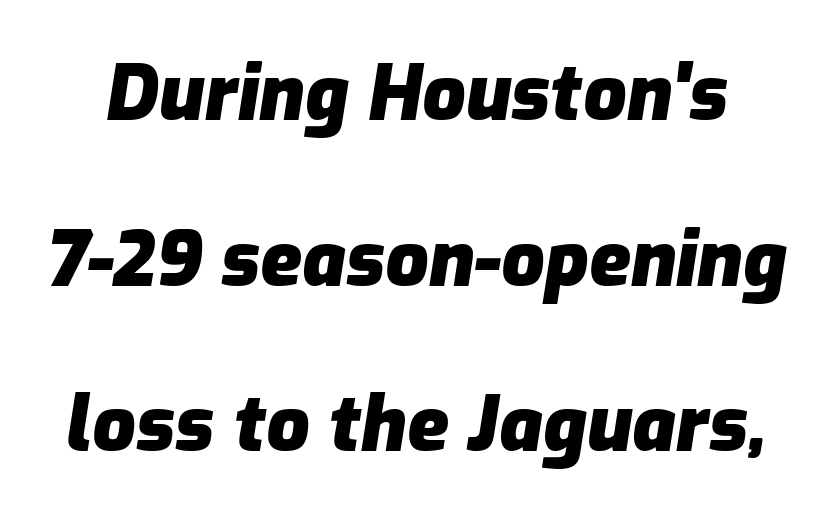
{"italic": "yes", "lean": "right", "slant_degrees": 9, "bold": "yes", "weight": "heavy", "width": "normal", "stroke_contrast": "low", "x_height": "medium", "monospaced": "no", "underline": "no", "line_spacing": "loose", "line_spacing_ratio": 2.18, "letter_spacing": "normal", "letter_spacing_em": 0.0, "glyph_px": 76}
